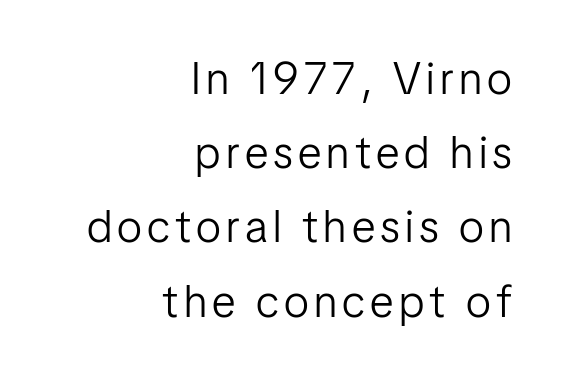
The image shows 45 px light, condensed sans-serif type, upright; set right-aligned, normal line spacing (1.65x), not underlined; low stroke contrast and a medium x-height.
